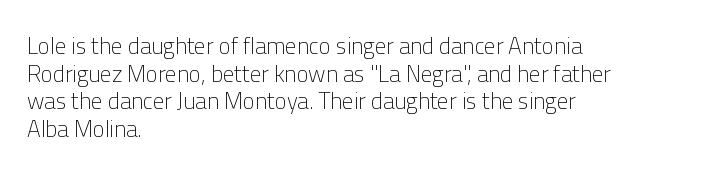
Unlike italic type, these characters show no tilt at all. The string is rendered with underlining switched off. The lines are quadded left. Tracking here is standard; glyphs follow each other at the usual distance. The letters look calm and open, with moderate or lighter stems.
